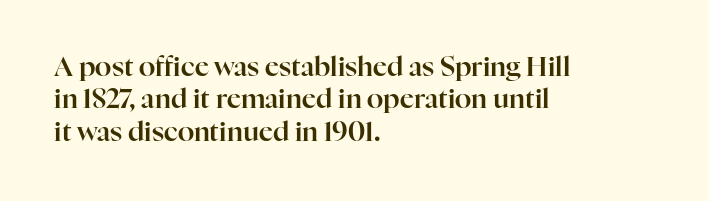
Designer's note — italics off, roman on. The specimen omits any rule beneath the text block's lines. No extra tracking has been applied to these lines. Each line starts at the same left margin while the right side varies.
